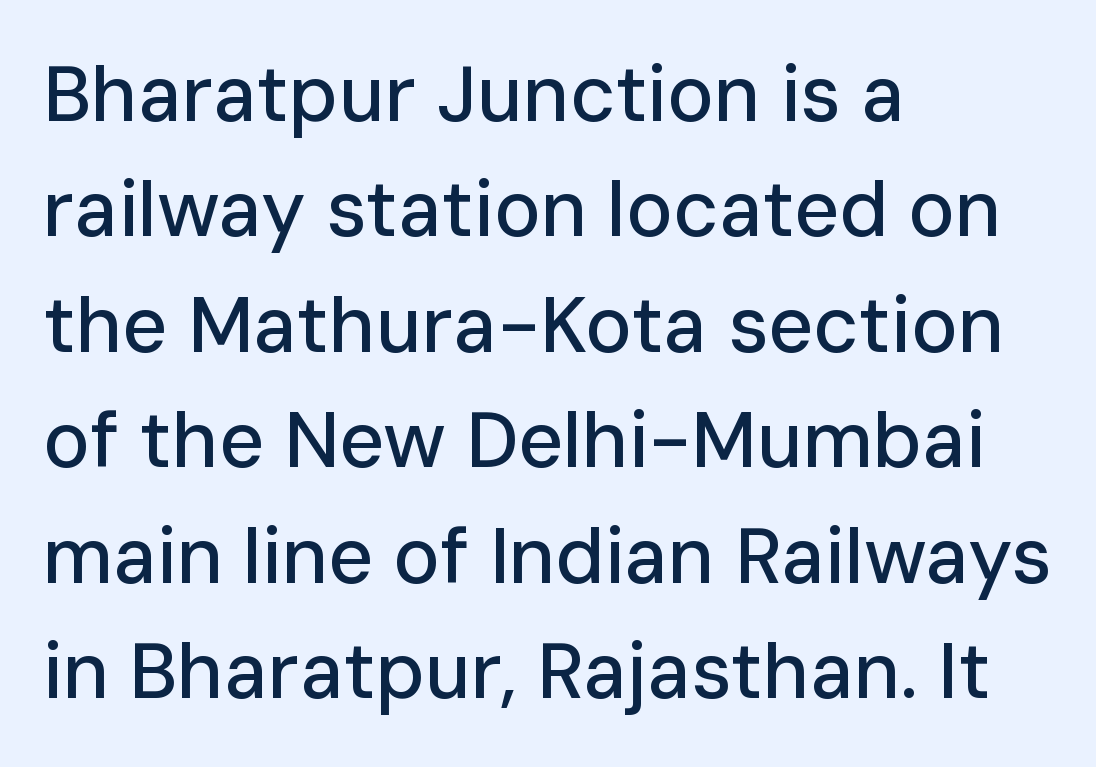
The image shows 78 px sans-serif type, upright; set left-aligned, normal line spacing (1.48x), normal letter spacing, not underlined; low stroke contrast and a medium x-height.
